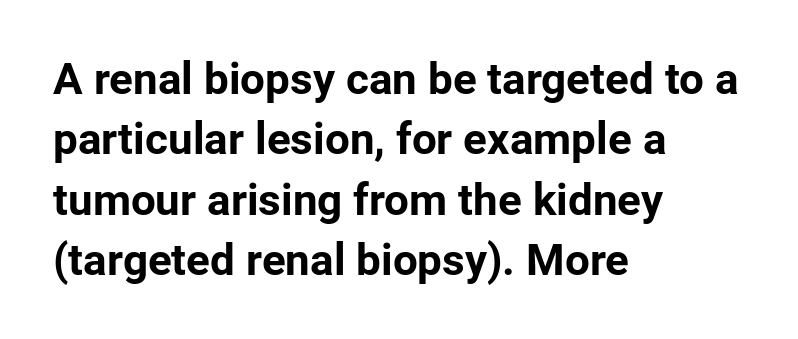
The image shows 44 px bold sans-serif type, upright; set left-aligned, normal line spacing (1.37x), normal letter spacing, not underlined; low stroke contrast and a medium x-height.
